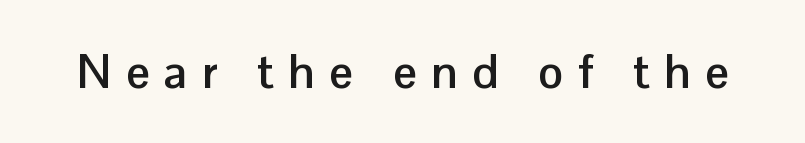
The image shows 47 px semibold sans-serif type, upright; set unusually wide letter spacing (+0.31 em), not underlined; low stroke contrast and a medium x-height.
